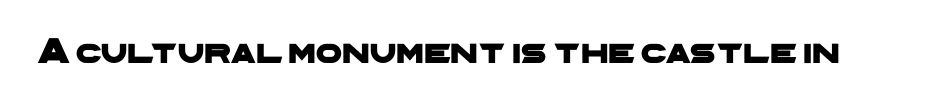
{"serif": "no", "width": "wide", "stroke_contrast": "low", "x_height": "medium", "monospaced": "no", "underline": "no", "letter_spacing": "normal", "letter_spacing_em": 0.0, "glyph_px": 37}
